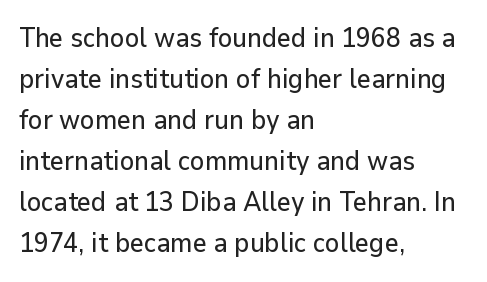
{"italic": "no", "underline": "no", "align": "left", "line_spacing": "normal", "line_spacing_ratio": 1.52, "letter_spacing": "normal", "letter_spacing_em": 0.0, "glyph_px": 27}
